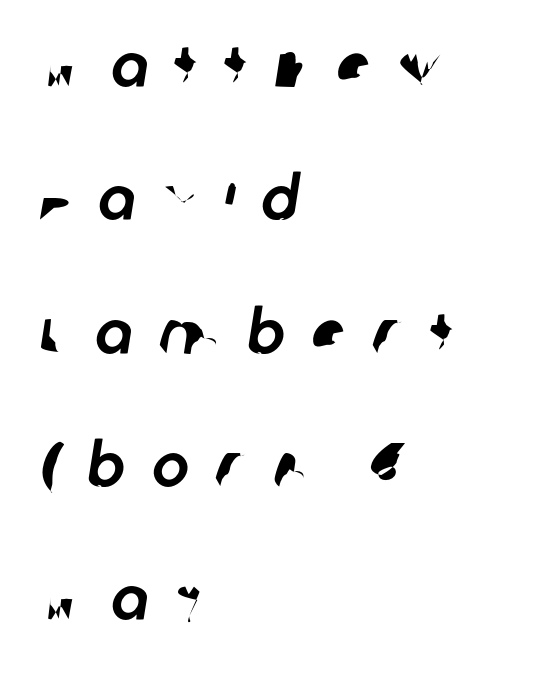
Q: Is the typeface a serif or a sans-serif typeface? A: Sans-serif.
Q: Is the text underlined? A: No.
Q: How is the paragraph aligned? A: Left-aligned.
Q: Is the spacing between letters normal or unusually wide? A: Unusually wide.
Q: Is the spacing between lines tight, normal or loose? A: Loose.
Q: Width (condensed, normal, or wide)? A: Normal.
Q: Stroke contrast? A: Low.
Q: x-height? A: Large.
Q: Monospaced? A: No.
